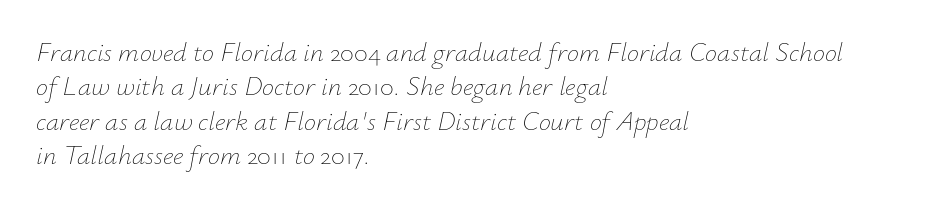
Q: Is the text bold? A: No.
Q: Is the text italic (slanted)? A: Yes, it leans right by about 12 degrees.
Q: Is the text underlined? A: No.
Q: How is the paragraph aligned? A: Left-aligned.
Q: Is the spacing between letters normal or unusually wide? A: Normal.
Q: Is the spacing between lines tight, normal or loose? A: Normal.
